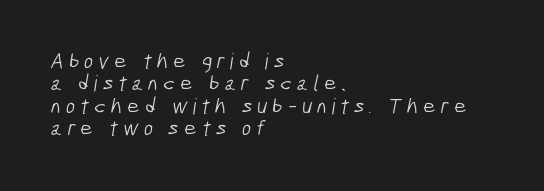
The image shows 22 px text type; set left-aligned, tight line spacing (1.02x), unusually wide letter spacing (+0.22 em), not underlined.
